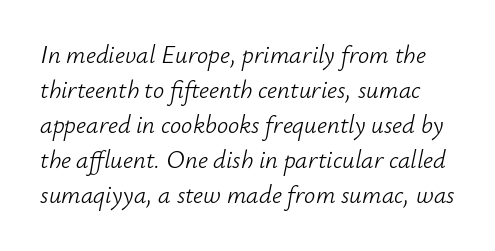
Q: Is the text bold? A: No.
Q: Is the text italic (slanted)? A: Yes, it leans right by about 12 degrees.
Q: Is the text underlined? A: No.
Q: Is the spacing between letters normal or unusually wide? A: Normal.
Q: Is the spacing between lines tight, normal or loose? A: Normal.
